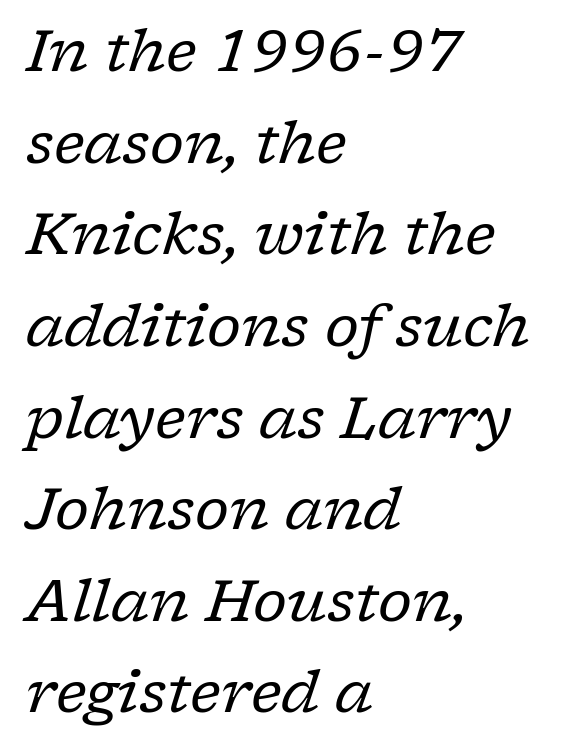
It's the slanting kind of type. Note: serifs present on the glyphs. Is the letter spacing exaggerated? No — it looks like the ordinary default. You could not count columns in this text — the font is proportionally spaced. Stems here are at most as thick as an everyday book face. If you measured baseline to baseline, you'd find a middling distance.
